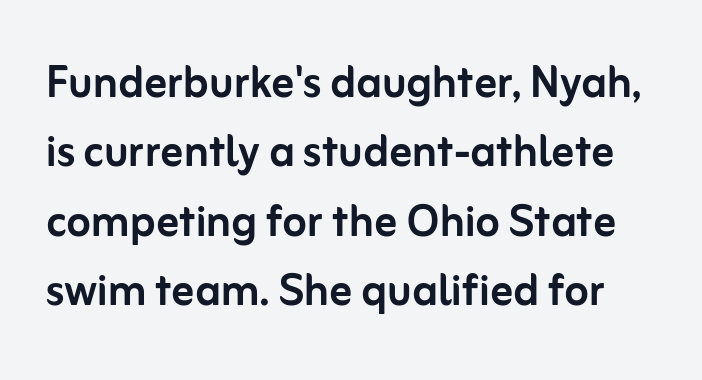
{"serif": "no", "italic": "no", "width": "normal", "stroke_contrast": "low", "x_height": "medium", "monospaced": "no", "underline": "no", "line_spacing_ratio": 1.24, "letter_spacing": "normal", "letter_spacing_em": 0.0, "glyph_px": 56}
